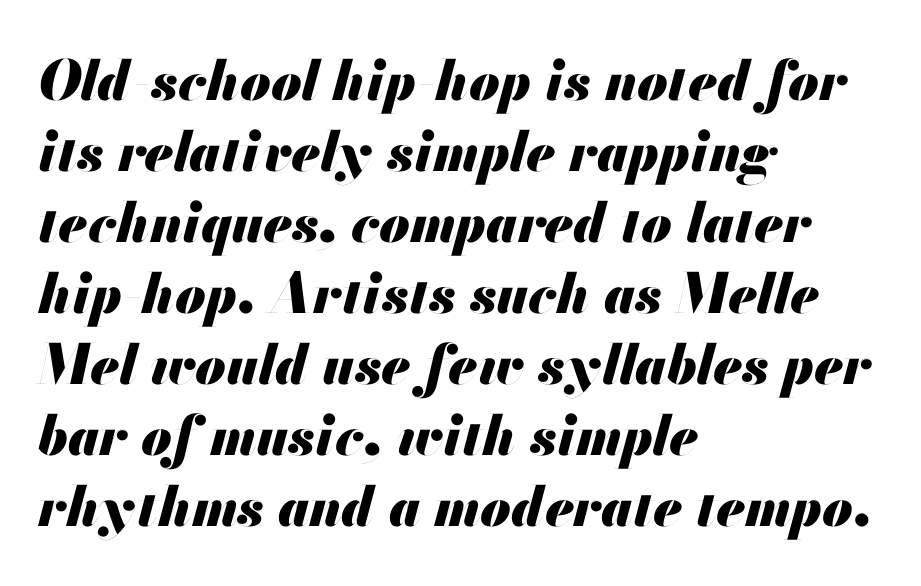
{"italic": "yes", "lean": "right", "slant_degrees": 13, "bold": "yes", "weight": "heavy", "width": "normal", "stroke_contrast": "medium", "x_height": "small", "monospaced": "no", "underline": "no", "align": "left", "line_spacing": "normal", "line_spacing_ratio": 1.29, "letter_spacing": "normal", "letter_spacing_em": 0.0, "glyph_px": 55}
